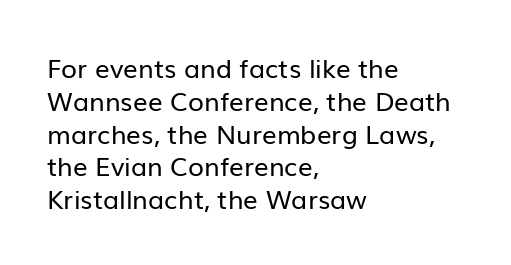
Q: Is the text bold? A: No.
Q: Is the text italic (slanted)? A: No, it is upright.
Q: Is the text underlined? A: No.
Q: How is the paragraph aligned? A: Left-aligned.
Q: Is the spacing between letters normal or unusually wide? A: Normal.
Q: Is the spacing between lines tight, normal or loose? A: Normal.
